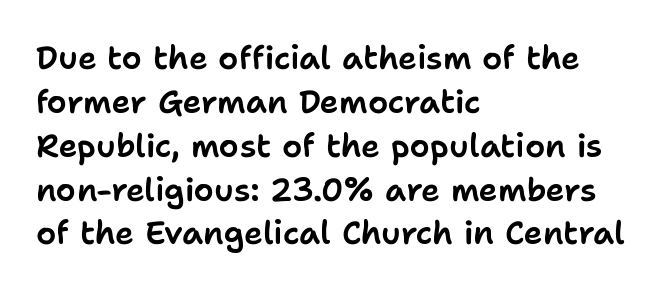
{"serif": "no", "italic": "no", "width": "normal", "stroke_contrast": "low", "x_height": "medium", "monospaced": "no", "underline": "no", "align": "left", "line_spacing": "normal", "line_spacing_ratio": 1.37, "letter_spacing": "normal", "letter_spacing_em": 0.0, "glyph_px": 32}
